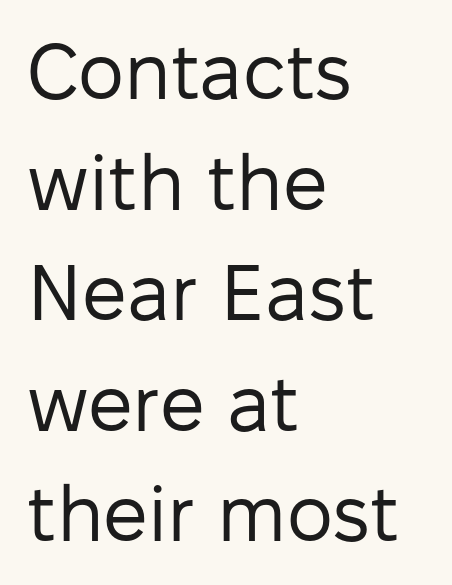
Here the designer chose a conventional face with non-uniform glyph widths. Glance below the letters and you will spot only blank space. When letters stand straight like this, we call the style roman or upright. Every row of glyphs begins at an identical x-position on the left.
